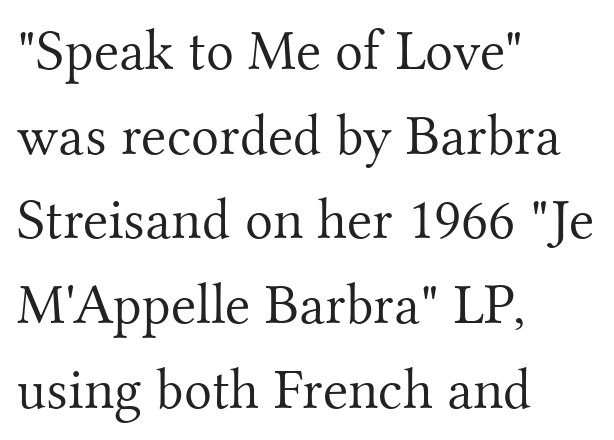
The type family on display is of the serif kind. Weight: regular or lighter. Teacher's note: observe the even left margin — that is flush-left alignment. You could not count columns in this text — the font is proportionally spaced.
